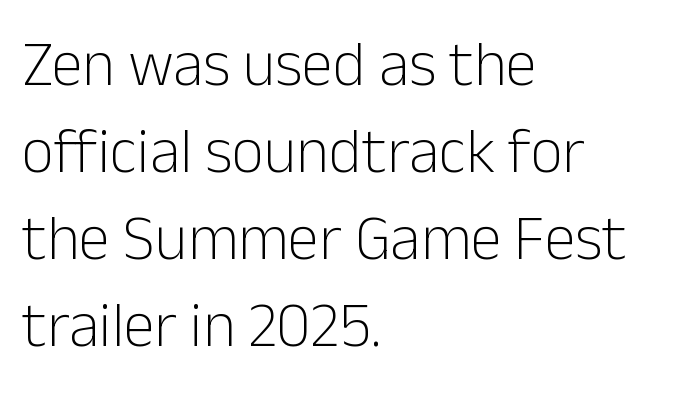
The zone under the glyphs is completely vacant. The gaps between neighbouring characters are ordinary and unremarkable. How would I describe the line gaps? Plain and ordinary. If you drew a line through each stem, it would be perfectly vertical. These lines are composed in type without serifs.
